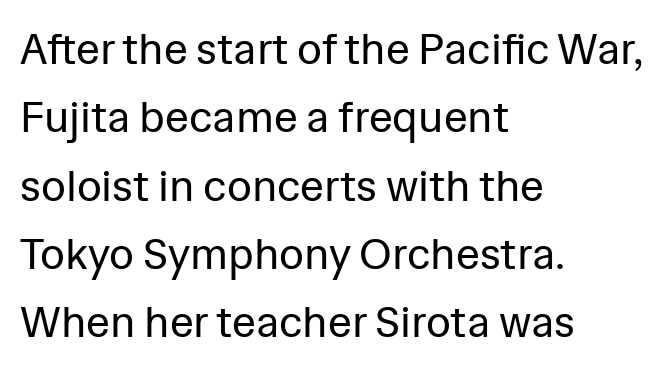
Q: Is the text bold? A: No.
Q: Is the text italic (slanted)? A: No, it is upright.
Q: Is the typeface a serif or a sans-serif typeface? A: Sans-serif.
Q: Is the text underlined? A: No.
Q: How is the paragraph aligned? A: Left-aligned.
Q: Is the spacing between letters normal or unusually wide? A: Normal.
Q: Is the spacing between lines tight, normal or loose? A: Normal.
Q: Width (condensed, normal, or wide)? A: Normal.
Q: Stroke contrast? A: Low.
Q: x-height? A: Medium.
Q: Monospaced? A: No.
